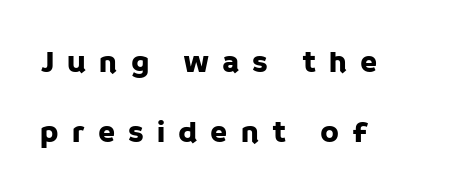
Is this a sans? Yes — the strokes have no serifs. You could fit nearly another row in the gap between these rows. You can tell it's not italic because the verticals are truly vertical. Do the characters align in a grid? No, the font is proportional.
